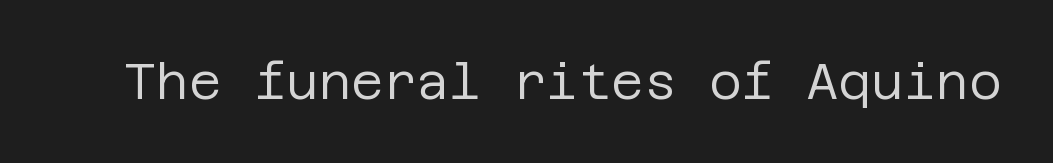
Q: Is the text bold? A: No.
Q: Is the text italic (slanted)? A: No, it is upright.
Q: Is the typeface a serif or a sans-serif typeface? A: Sans-serif.
Q: Is the text underlined? A: No.
Q: Is the spacing between letters normal or unusually wide? A: Normal.
Q: Width (condensed, normal, or wide)? A: Normal.
Q: Stroke contrast? A: Low.
Q: x-height? A: Large.
